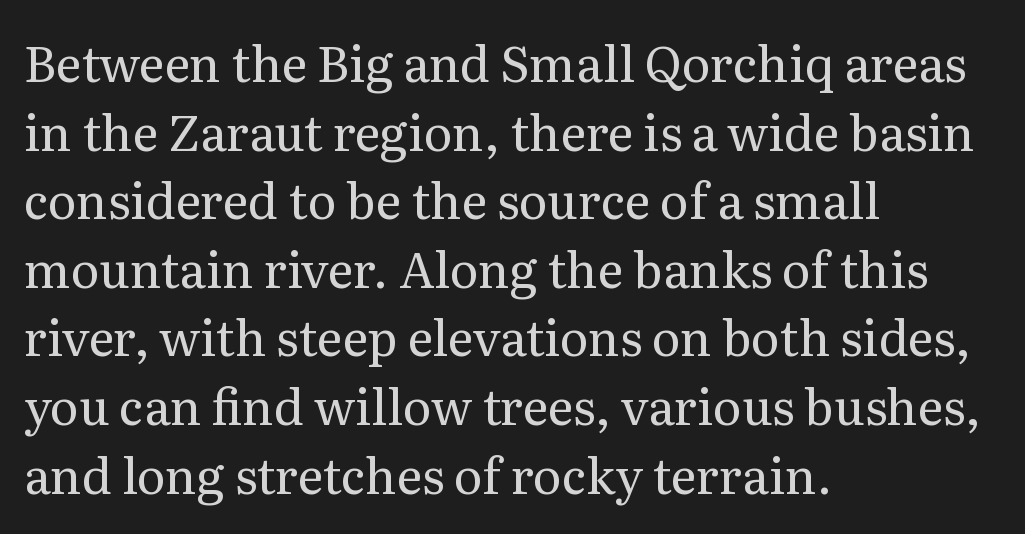
{"serif": "yes", "italic": "no", "bold": "no", "weight": "regular", "width": "normal", "stroke_contrast": "medium", "x_height": "medium", "monospaced": "no", "underline": "no", "align": "left", "line_spacing": "normal", "line_spacing_ratio": 1.4, "letter_spacing": "normal", "letter_spacing_em": 0.0, "glyph_px": 49}
